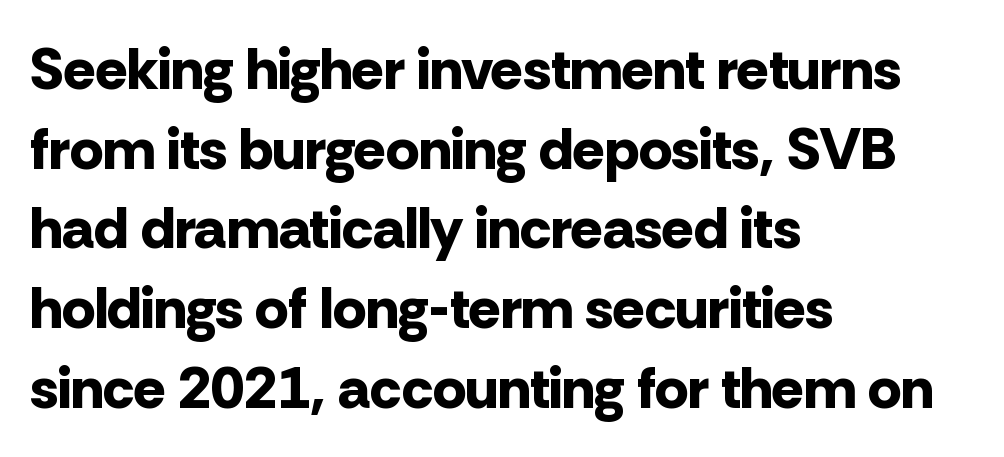
The image shows 59 px bold sans-serif type, upright; set left-aligned, normal line spacing (1.35x), normal letter spacing, not underlined; low stroke contrast and a medium x-height.
